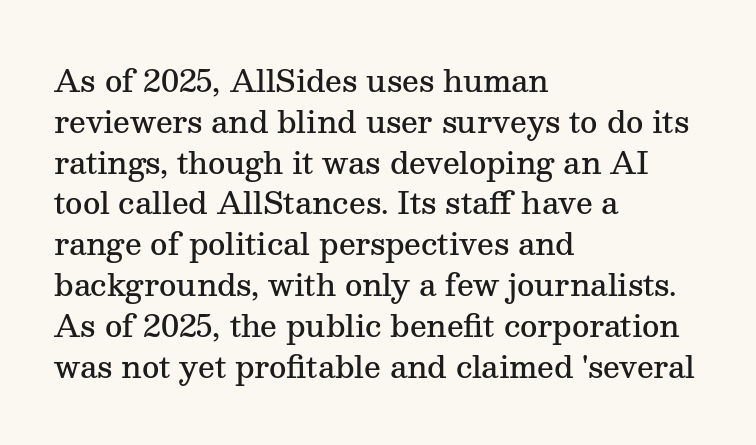
Plain, unruled lines of type. Italic? Not at all — the glyphs are vertical. Each letter keeps its own natural width here, so spacing adapts to shape. Casual observation: everything's shoved over to the left. The lines sit at an ordinary, default distance from one another. The typeface chosen for these lines features serifs.
